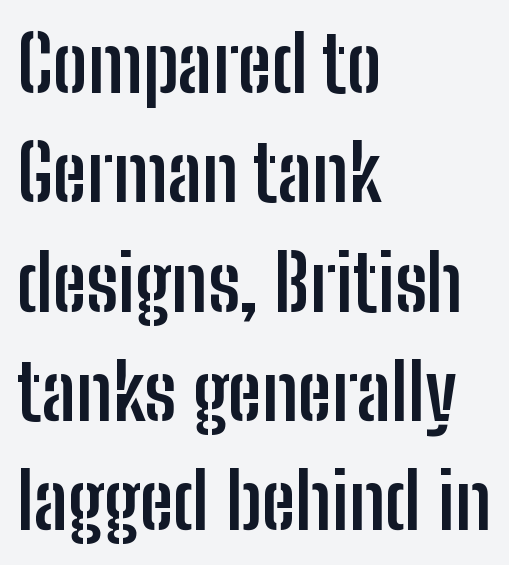
The image shows 77 px semibold, condensed sans-serif type, upright; set left-aligned, normal line spacing (1.42x), normal letter spacing, not underlined; low stroke contrast and a medium x-height.
